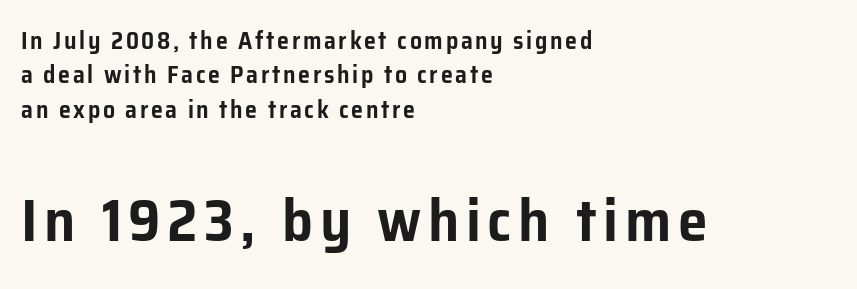
Size hierarchy here favors the trailing block over the leading one. You could not count columns in this text — the font is proportionally spaced. Ascenders rise straight up at ninety degrees. Type without underlining. Serifs: no, the terminals of the letterforms are clean.
